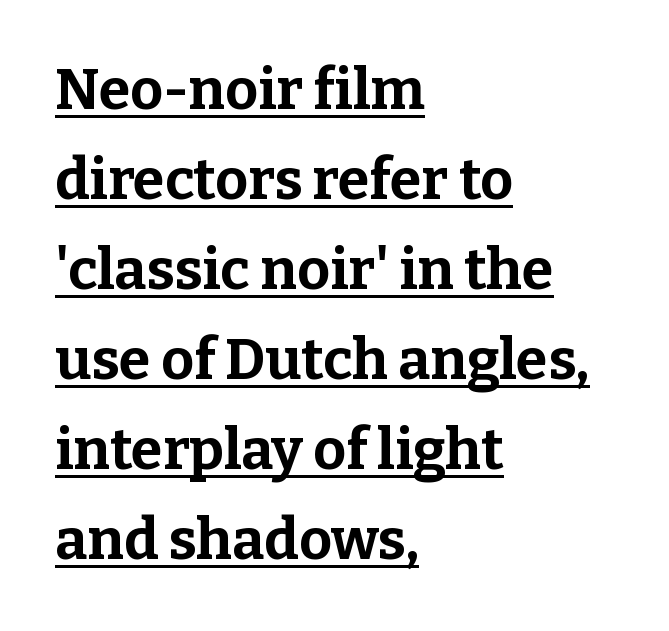
The font's upright variant was chosen for this text. The typeface chosen for these lines features serifs. The font is running at its bold setting. Notice how descenders clear the ascenders below comfortably — that's standard leading.
